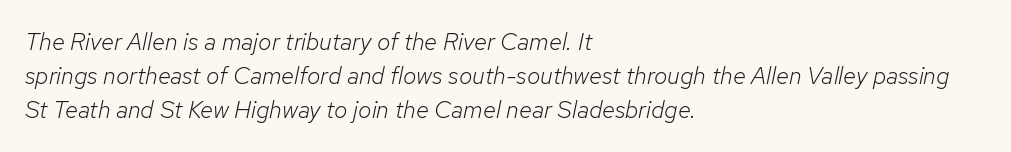
{"italic": "yes", "lean": "right", "slant_degrees": 12, "bold": "no", "underline": "no", "align": "left", "line_spacing": "normal", "line_spacing_ratio": 1.42, "letter_spacing": "normal", "letter_spacing_em": 0.0, "glyph_px": 24}
